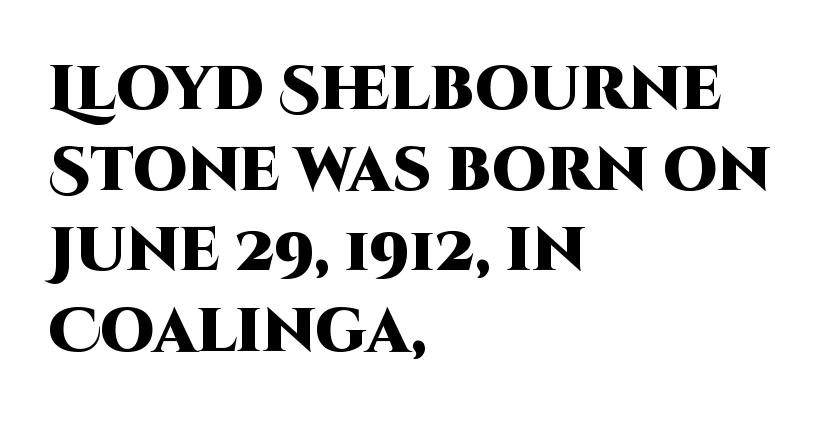
Q: Is the text bold? A: Yes.
Q: Is the text italic (slanted)? A: No, it is upright.
Q: Is the typeface a serif or a sans-serif typeface? A: Sans-serif.
Q: Is the text underlined? A: No.
Q: How is the paragraph aligned? A: Left-aligned.
Q: Is the spacing between letters normal or unusually wide? A: Normal.
Q: Is the spacing between lines tight, normal or loose? A: Normal.
Q: Width (condensed, normal, or wide)? A: Normal.
Q: Stroke contrast? A: High.
Q: x-height? A: Large.
Q: Monospaced? A: No.
